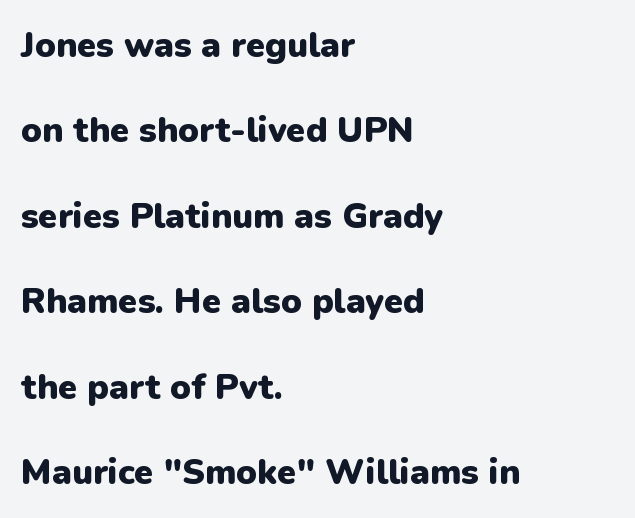
The image shows 35 px heavy sans-serif type, upright; set left-aligned, loose line spacing (2.44x), normal letter spacing, not underlined; low stroke contrast and a medium x-height.
